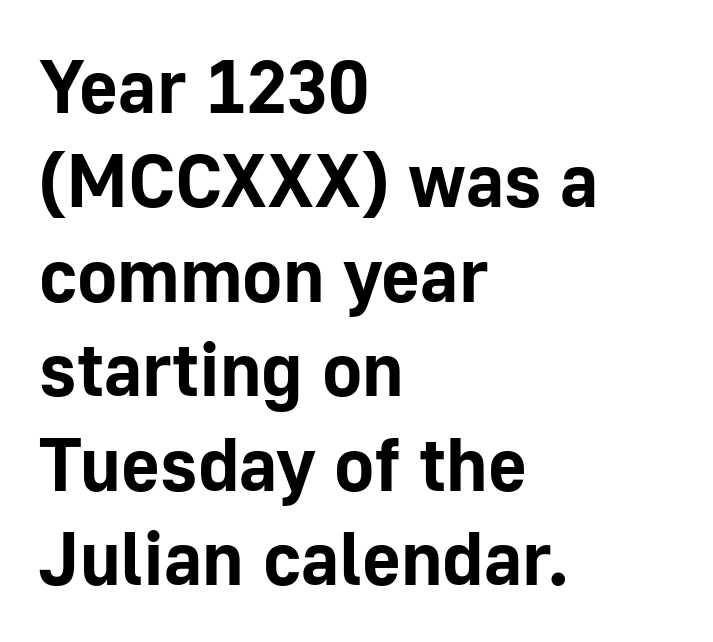
Q: Is the text bold? A: Yes.
Q: Is the text italic (slanted)? A: No, it is upright.
Q: Is the typeface a serif or a sans-serif typeface? A: Sans-serif.
Q: Is the text underlined? A: No.
Q: How is the paragraph aligned? A: Left-aligned.
Q: Is the spacing between letters normal or unusually wide? A: Normal.
Q: Is the spacing between lines tight, normal or loose? A: Normal.
Q: Width (condensed, normal, or wide)? A: Normal.
Q: Stroke contrast? A: Low.
Q: x-height? A: Medium.
Q: Monospaced? A: No.
